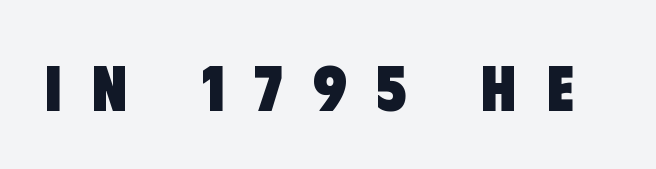
The image shows 64 px heavy, condensed sans-serif type; set unusually wide letter spacing (+0.47 em), not underlined; low stroke contrast and a large x-height.
